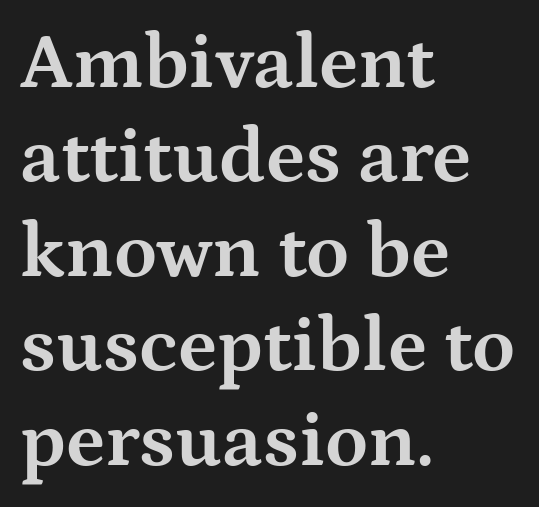
Q: Is the text bold? A: Yes.
Q: Is the text italic (slanted)? A: No, it is upright.
Q: Is the typeface a serif or a sans-serif typeface? A: Serif.
Q: Is the text underlined? A: No.
Q: How is the paragraph aligned? A: Left-aligned.
Q: Is the spacing between letters normal or unusually wide? A: Normal.
Q: Width (condensed, normal, or wide)? A: Wide.
Q: Stroke contrast? A: Medium.
Q: x-height? A: Medium.
Q: Monospaced? A: No.
